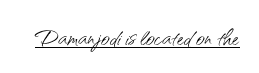
The image shows 30 px light sans-serif type; set normal letter spacing, underlined; medium stroke contrast and a small x-height.
